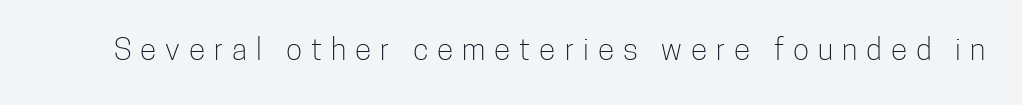
The horizontal fit of the characters is loose and conspicuously gappy. The letters advance in unequal steps, a hallmark of proportional type. Counters stay open thanks to moderate or lighter strokes. The type sits square on the baseline with zero lean. A sans-serif font was chosen for this passage. Only glyphs here, with clear space below each row.
